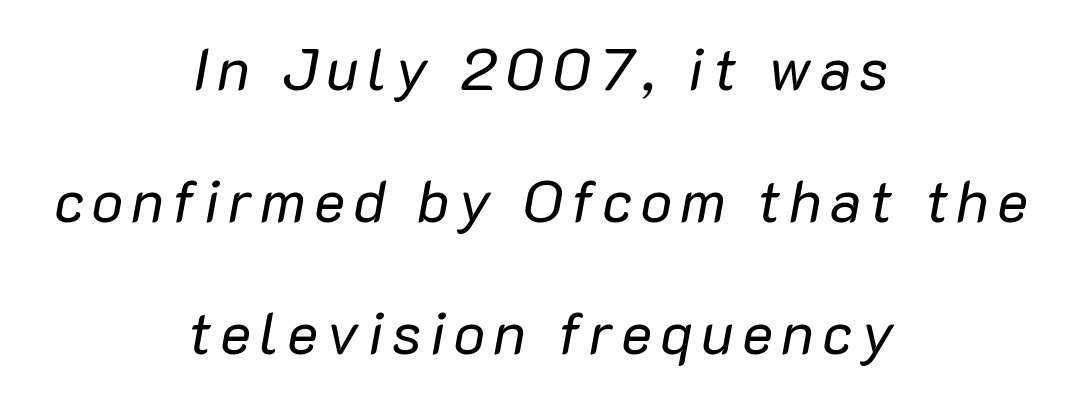
Q: Is the text bold? A: No.
Q: Is the text italic (slanted)? A: Yes, it leans right by about 10 degrees.
Q: Is the text underlined? A: No.
Q: How is the paragraph aligned? A: Centered.
Q: Is the spacing between lines tight, normal or loose? A: Loose.
Q: Width (condensed, normal, or wide)? A: Normal.
Q: Stroke contrast? A: Low.
Q: x-height? A: Medium.
Q: Monospaced? A: No.
